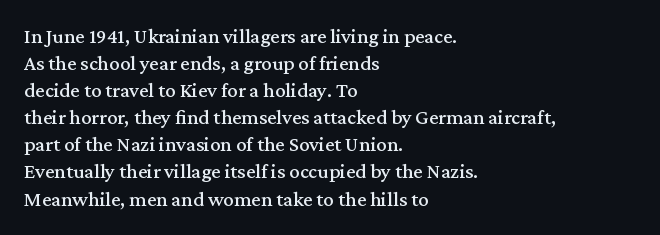
The letters stand straight up with perfectly vertical stems. Tracking here is standard; glyphs follow each other at the usual distance. Whoever set this chose a conventional vertical rhythm. The paragraph has a hard left edge and a soft right edge. Has an underline been added? It has not.
